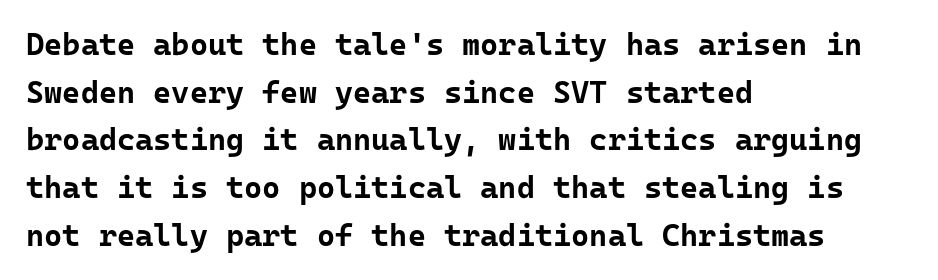
Stroke terminals: plain, sans-serif. Bare-footed words on every line. The passage shown is emphatically bold. Compared with typical body copy, the letter spacing here is the same. The font's upright variant was chosen for this text.
